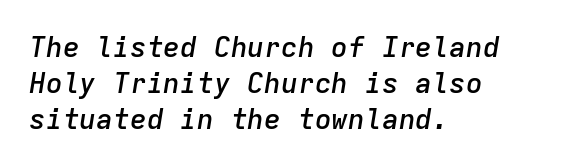
Q: Is the text bold? A: Semi-bold.
Q: Is the text italic (slanted)? A: Yes, it leans right by about 9 degrees.
Q: Is the text underlined? A: No.
Q: How is the paragraph aligned? A: Left-aligned.
Q: Is the spacing between letters normal or unusually wide? A: Normal.
Q: Is the spacing between lines tight, normal or loose? A: Normal.
Q: Width (condensed, normal, or wide)? A: Normal.
Q: Stroke contrast? A: Low.
Q: x-height? A: Medium.
Q: Monospaced? A: Yes.
